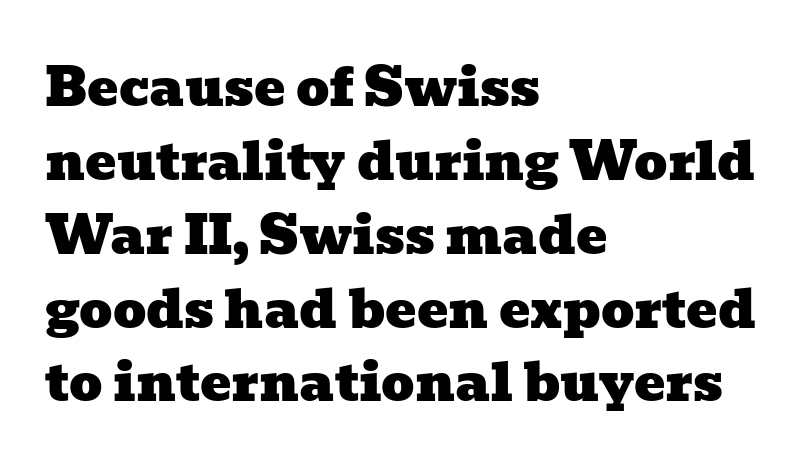
Students, observe: this is what conventionally led text looks like. The type family on display is of the serif kind. Tracking value appears to be zero — textbook default spacing. Letters rest on an invisible, unmarked baseline. Does the copy run flush right? No — it runs flush left.
